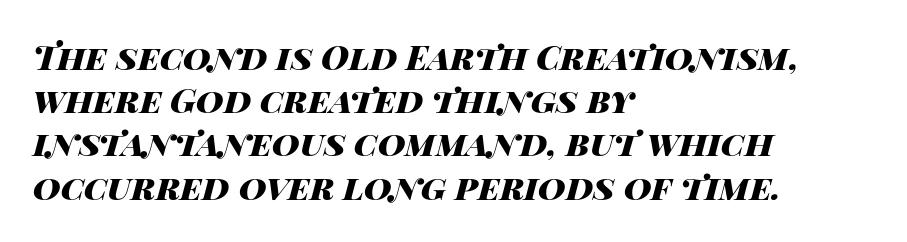
The image shows 34 px heavy, wide type, italic (leaning right); set left-aligned, normal line spacing (1.27x), normal letter spacing, not underlined; high stroke contrast and a large x-height.
